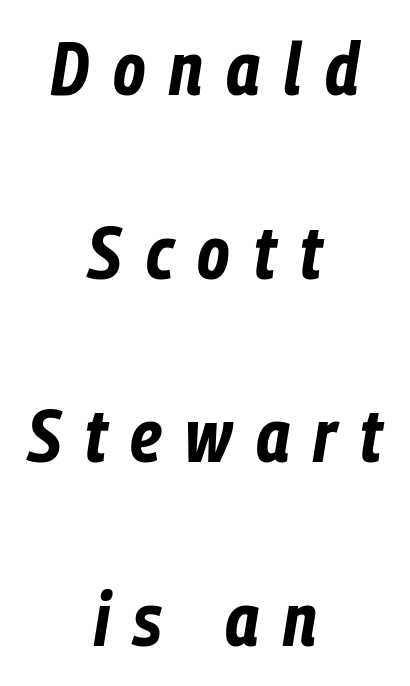
Q: Is the text bold? A: Yes.
Q: Is the text italic (slanted)? A: Yes, it leans right by about 9 degrees.
Q: Is the text underlined? A: No.
Q: How is the paragraph aligned? A: Centered.
Q: Is the spacing between letters normal or unusually wide? A: Unusually wide.
Q: Is the spacing between lines tight, normal or loose? A: Loose.
Q: Width (condensed, normal, or wide)? A: Condensed.
Q: Stroke contrast? A: Low.
Q: x-height? A: Medium.
Q: Monospaced? A: No.
